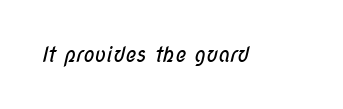
The image shows 21 px text type; set normal letter spacing, not underlined.
